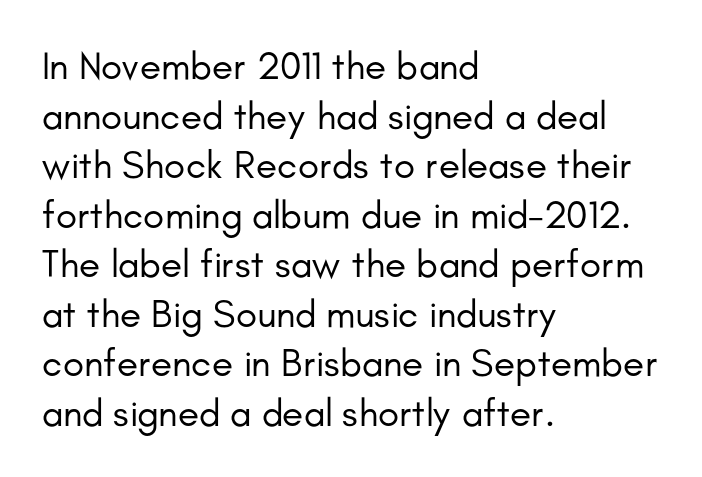
Q: Is the text bold? A: No.
Q: Is the text italic (slanted)? A: No, it is upright.
Q: Is the typeface a serif or a sans-serif typeface? A: Sans-serif.
Q: Is the text underlined? A: No.
Q: How is the paragraph aligned? A: Left-aligned.
Q: Is the spacing between letters normal or unusually wide? A: Normal.
Q: Is the spacing between lines tight, normal or loose? A: Normal.
Q: Width (condensed, normal, or wide)? A: Normal.
Q: Stroke contrast? A: Low.
Q: x-height? A: Small.
Q: Monospaced? A: No.
